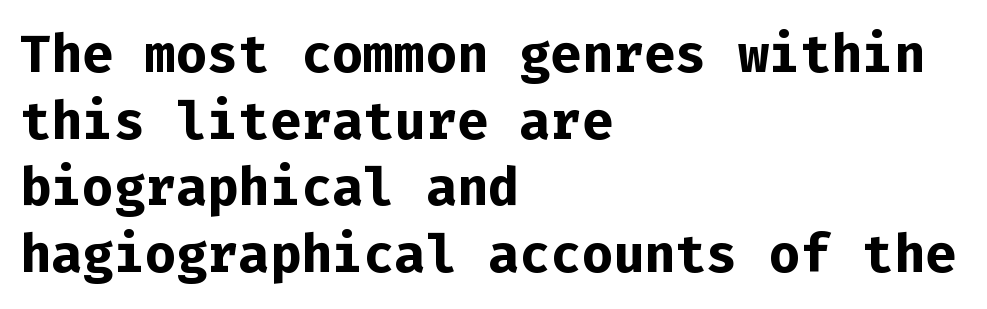
{"serif": "no", "italic": "no", "bold": "yes", "weight": "bold", "width": "normal", "stroke_contrast": "low", "x_height": "medium", "monospaced": "yes", "underline": "no", "align": "left", "line_spacing": "normal", "line_spacing_ratio": 1.28, "letter_spacing": "normal", "letter_spacing_em": 0.0, "glyph_px": 52}
